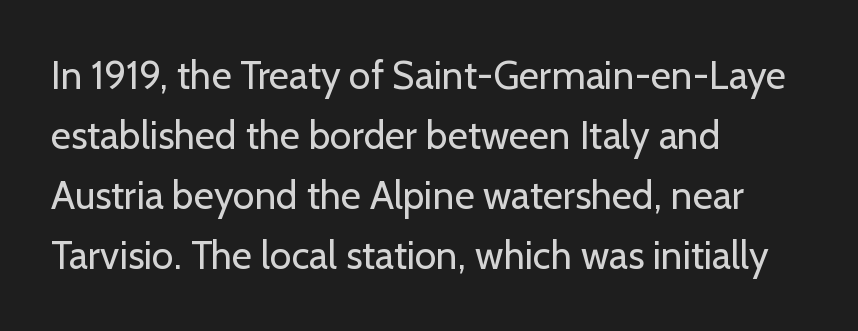
Compared with a typical body face, this is equally light or lighter still. Bare-footed words on every line. Note the varied advance widths — an 'i' is clearly narrower than an 'm'. In terms of leading, this rendering sits right in the middle.
